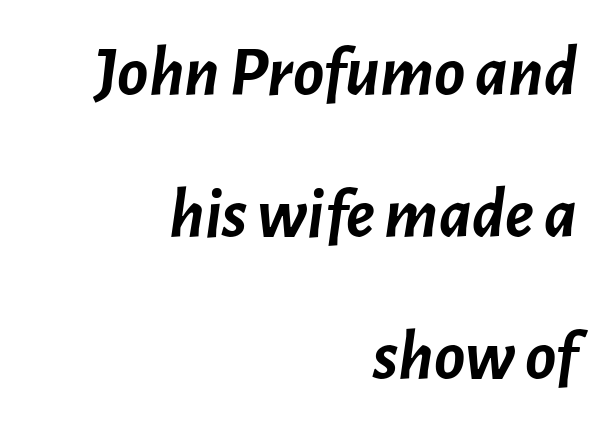
The image shows 72 px semibold type, italic (leaning right); set right-aligned, loose line spacing (1.97x), normal letter spacing, not underlined; low stroke contrast and a medium x-height.
